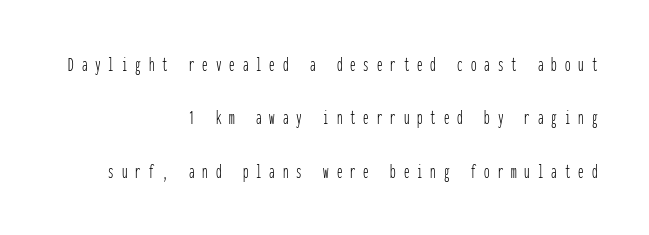
The image shows 22 px text type, upright; set right-aligned, loose line spacing (2.43x), unusually wide letter spacing (+0.36 em), not underlined.
